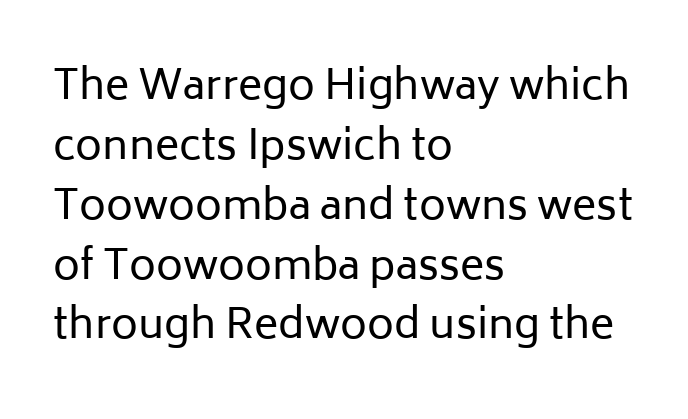
In terms of leading, this rendering sits right in the middle. Every stem runs plumb, perpendicular to the baseline. Underline: absent. The typeface has the unassuming heft of standard copy or less.
